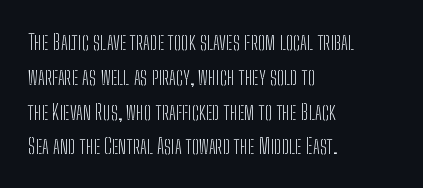
{"italic": "no", "bold": "no", "underline": "no", "align": "left", "line_spacing": "normal", "line_spacing_ratio": 1.58, "letter_spacing": "normal", "letter_spacing_em": 0.0, "glyph_px": 22}
